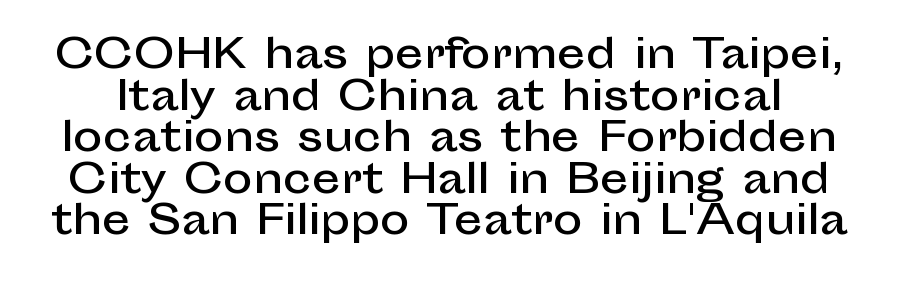
Unlike a traditional serif, this face leaves its strokes unadorned. Caption: standard tracking, unaltered. These lines huddle together more closely than default settings would place them. Vertical strokes here are truly vertical.
